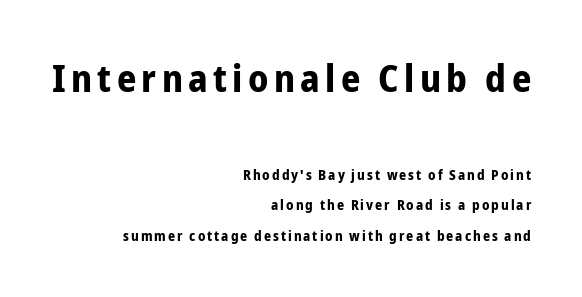
These lines are set flush right with a ragged left edge. Letterform terminals end flat and unadorned throughout the passage. Check under the words: just untouched page. A typesetter would call this proportional, since set widths differ per character.
